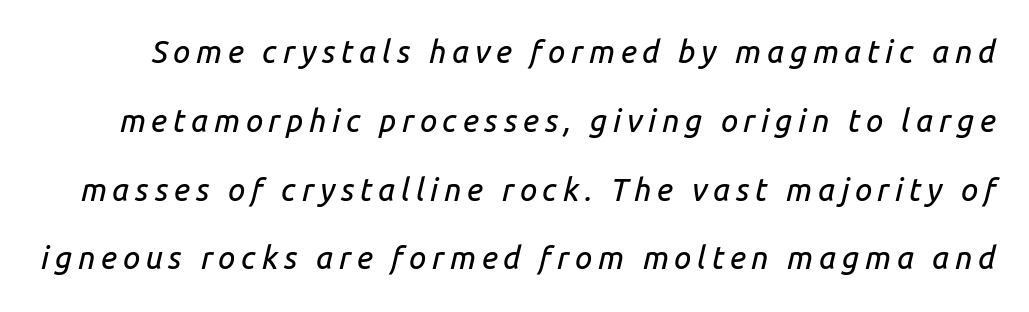
How would I describe the line gaps? Wide and relaxed. The gap between lines stays unmarked. Does the lettering tilt? It does — this is italic. A typesetter would call this proportional, since set widths differ per character.
